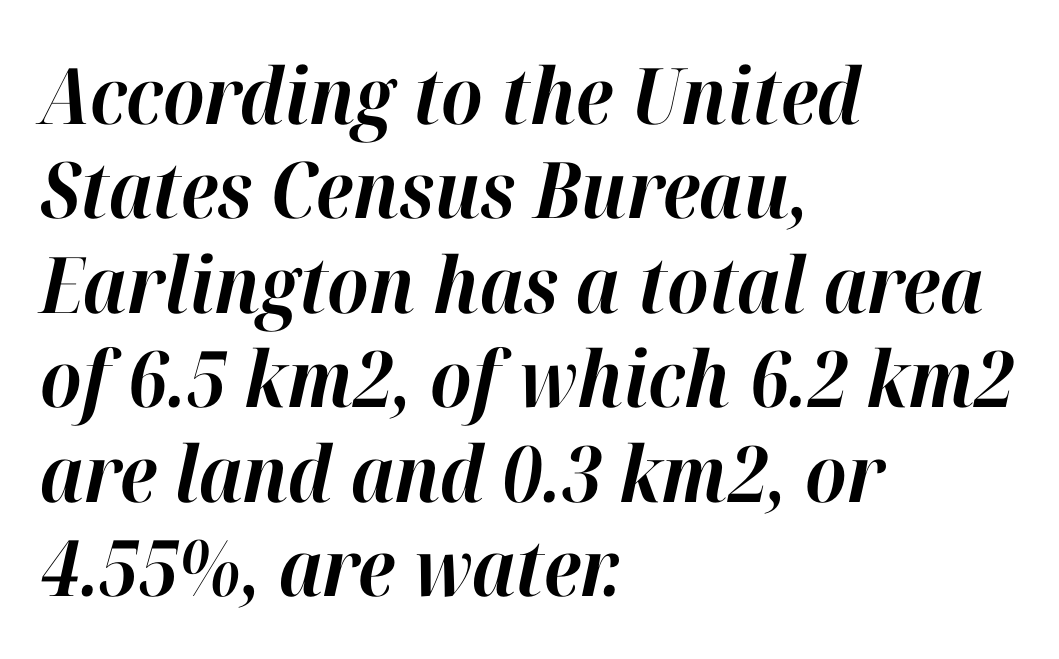
{"italic": "yes", "lean": "right", "slant_degrees": 12, "bold": "yes", "weight": "bold", "width": "normal", "stroke_contrast": "high", "x_height": "medium", "monospaced": "no", "underline": "no", "align": "left", "line_spacing_ratio": 1.21, "letter_spacing": "normal", "letter_spacing_em": 0.0, "glyph_px": 78}
